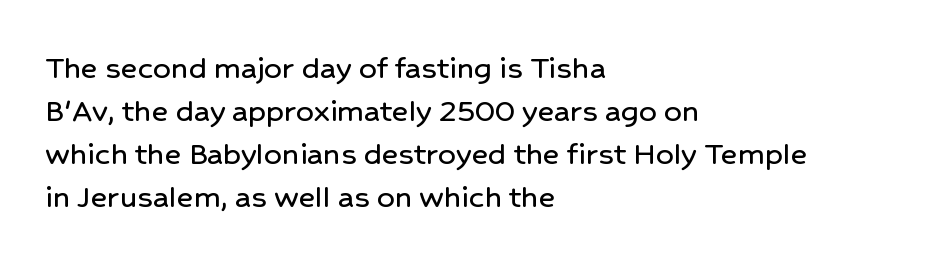
The passage shown is not underscored anywhere. Letter spacing: default. This rendering employs a face without finishing strokes, i.e., a sans-serif. Casual observation: everything's shoved over to the left. Every character sits straight up, as roman type does. Spacing verdict: proportional, widths tailored to each character.
